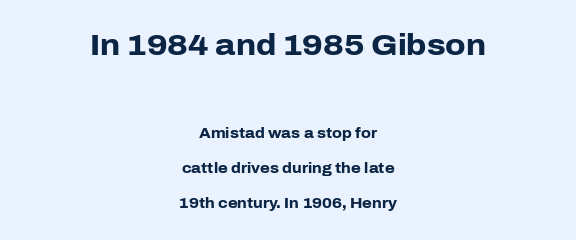
The image shows 29 px heavy sans-serif type, upright; set centered, loose line spacing (2.5x), normal letter spacing, not underlined; the first (top) block is 2.07x larger; low stroke contrast and a medium x-height.
